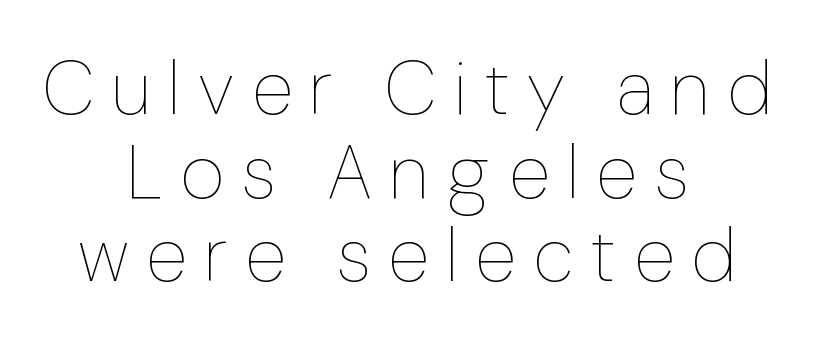
One glance says dense: line gaps are narrower than usual. Italic: no, the glyphs are upright roman. Proportional: the letters do not fall into vertical columns. The glyphs are unaccompanied by any horizontal stroke below them. Display-style spreading of the glyphs; the letterfit is very open.
